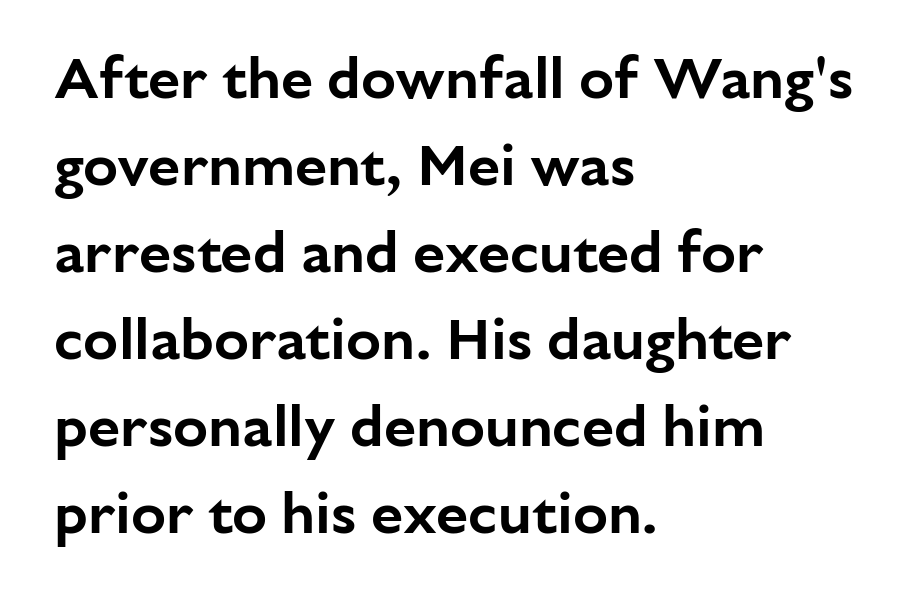
Q: Is the text italic (slanted)? A: No, it is upright.
Q: Is the typeface a serif or a sans-serif typeface? A: Sans-serif.
Q: Is the text underlined? A: No.
Q: How is the paragraph aligned? A: Left-aligned.
Q: Is the spacing between letters normal or unusually wide? A: Normal.
Q: Is the spacing between lines tight, normal or loose? A: Normal.
Q: Width (condensed, normal, or wide)? A: Normal.
Q: Stroke contrast? A: Low.
Q: x-height? A: Medium.
Q: Monospaced? A: No.
